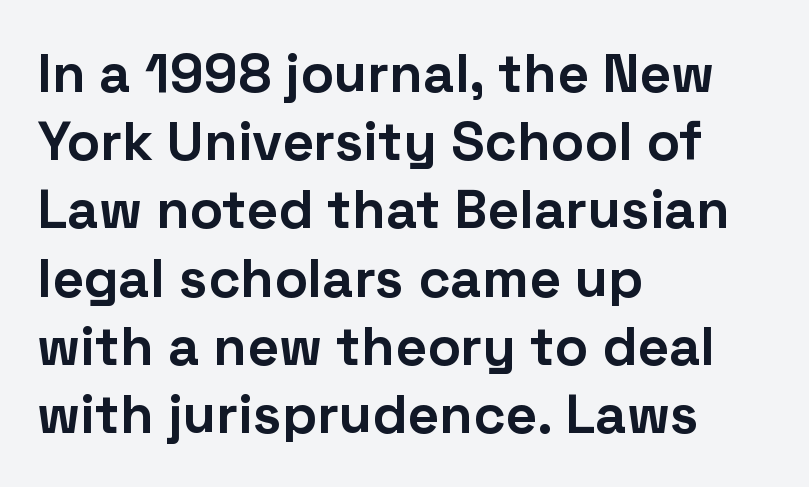
Q: Is the text bold? A: Yes.
Q: Is the text italic (slanted)? A: No, it is upright.
Q: Is the typeface a serif or a sans-serif typeface? A: Sans-serif.
Q: Is the text underlined? A: No.
Q: How is the paragraph aligned? A: Left-aligned.
Q: Is the spacing between letters normal or unusually wide? A: Normal.
Q: Width (condensed, normal, or wide)? A: Normal.
Q: Stroke contrast? A: Low.
Q: x-height? A: Medium.
Q: Monospaced? A: No.
